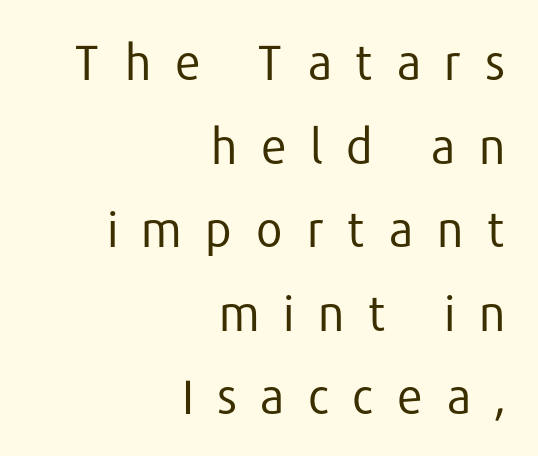
Q: Is the text bold? A: No.
Q: Is the text italic (slanted)? A: No, it is upright.
Q: Is the typeface a serif or a sans-serif typeface? A: Sans-serif.
Q: Is the text underlined? A: No.
Q: How is the paragraph aligned? A: Right-aligned.
Q: Is the spacing between letters normal or unusually wide? A: Unusually wide.
Q: Width (condensed, normal, or wide)? A: Normal.
Q: Stroke contrast? A: Low.
Q: x-height? A: Medium.
Q: Monospaced? A: No.
